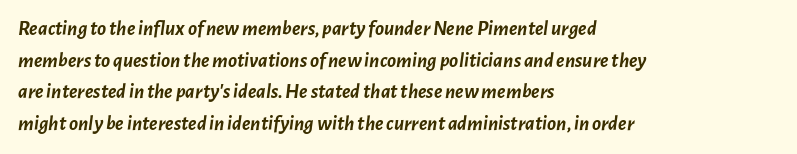
The image shows 21 px bold type, italic (leaning right); set left-aligned, normal line spacing (1.51x), normal letter spacing, not underlined.
